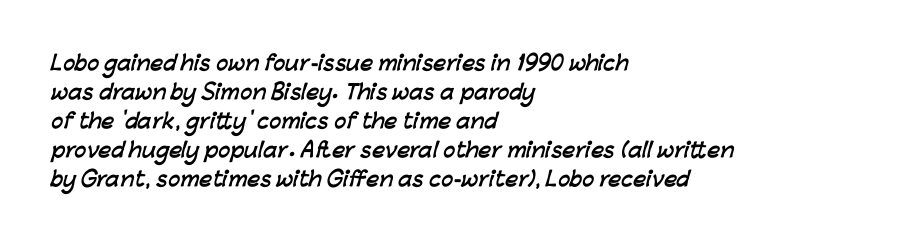
{"bold": "yes", "underline": "no", "align": "left", "line_spacing": "normal", "line_spacing_ratio": 1.45, "letter_spacing": "normal", "letter_spacing_em": 0.0, "glyph_px": 20}
